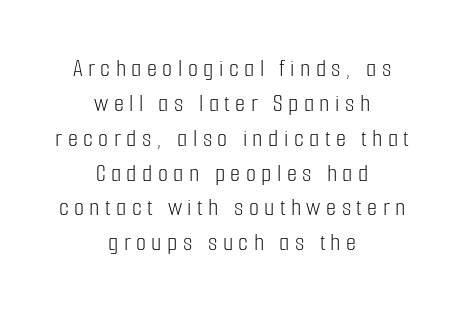
No heavy texture on the line: the type isn't bold. A bare baseline throughout the passage. You could only call the tracking loose — the letters float apart. No italicization has been applied; the sample stays upright. Is there much room between lines? A standard amount, neither cramped nor airy.
